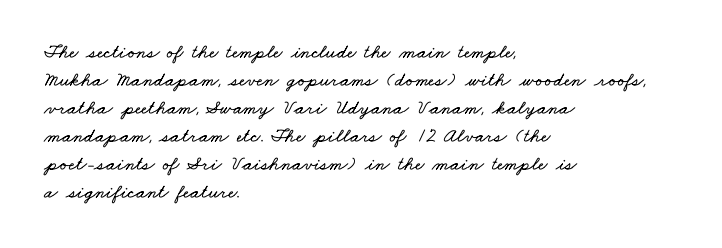
{"underline": "no", "align": "left", "line_spacing": "normal", "line_spacing_ratio": 1.4, "letter_spacing": "normal", "letter_spacing_em": 0.0, "glyph_px": 20}
